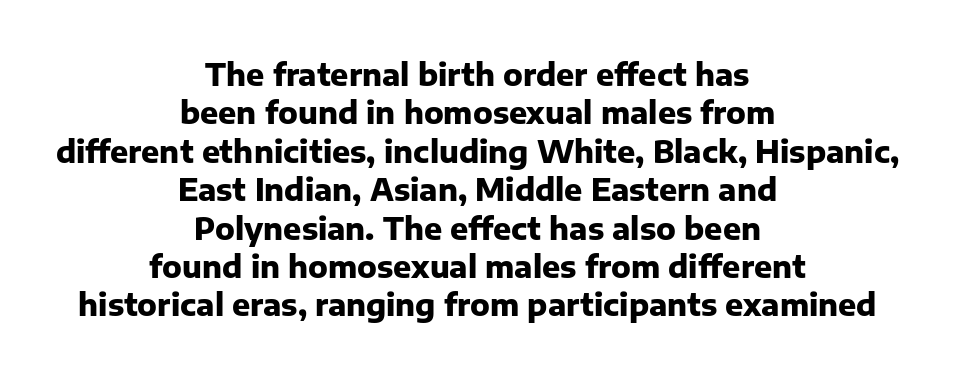
The image shows 30 px heavy sans-serif type, upright; set centered, normal line spacing (1.28x), normal letter spacing, not underlined; low stroke contrast and a medium x-height.
